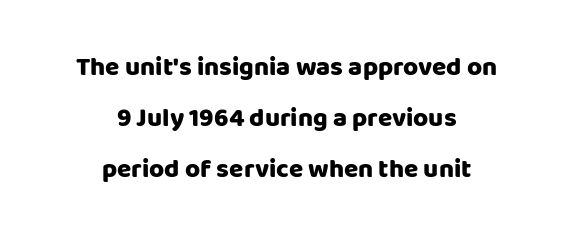
Q: Is the text bold? A: Yes.
Q: Is the text italic (slanted)? A: No, it is upright.
Q: Is the text underlined? A: No.
Q: How is the paragraph aligned? A: Centered.
Q: Is the spacing between letters normal or unusually wide? A: Normal.
Q: Is the spacing between lines tight, normal or loose? A: Loose.
